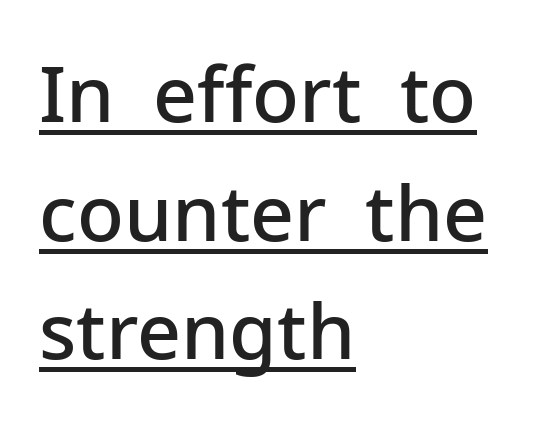
Q: Is the text bold? A: Semi-bold.
Q: Is the text italic (slanted)? A: No, it is upright.
Q: Is the typeface a serif or a sans-serif typeface? A: Sans-serif.
Q: Is the text underlined? A: Yes.
Q: How is the paragraph aligned? A: Left-aligned.
Q: Is the spacing between letters normal or unusually wide? A: Normal.
Q: Is the spacing between lines tight, normal or loose? A: Normal.
Q: Width (condensed, normal, or wide)? A: Normal.
Q: Stroke contrast? A: Low.
Q: x-height? A: Medium.
Q: Monospaced? A: No.
